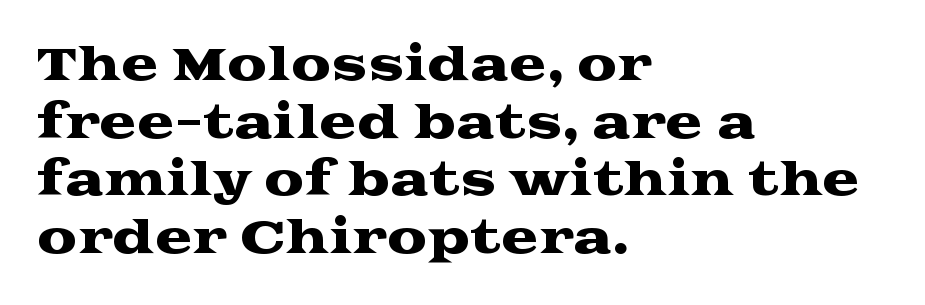
The image shows 45 px wide serif type, upright; set left-aligned, normal line spacing (1.28x), normal letter spacing, not underlined; medium stroke contrast and a medium x-height.
